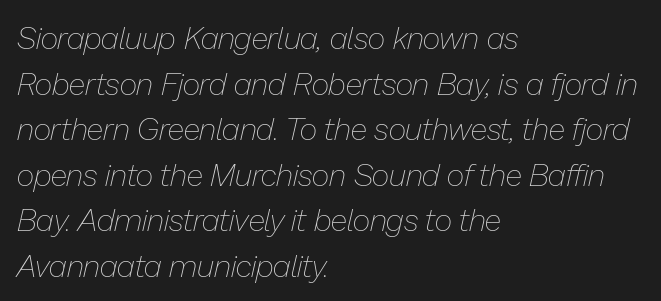
Line beginnings align vertically; line endings do not. Varying glyph widths throughout — classic text-font behaviour. Glyph-to-glyph distance matches everyday printed text. Horizontal bands of white between lines are of average thickness. The font sits on the lighter half of the weight spectrum, regular included.
